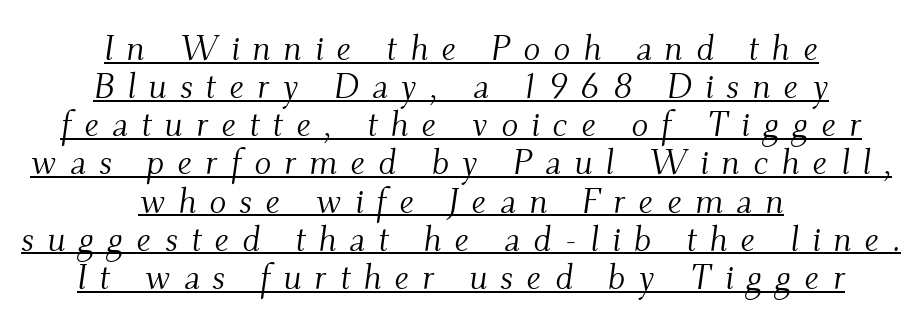
Q: Is the text bold? A: No.
Q: Is the text italic (slanted)? A: Yes, it leans right by about 9 degrees.
Q: Is the typeface a serif or a sans-serif typeface? A: Serif.
Q: Is the text underlined? A: Yes.
Q: How is the paragraph aligned? A: Centered.
Q: Is the spacing between letters normal or unusually wide? A: Unusually wide.
Q: Is the spacing between lines tight, normal or loose? A: Tight.
Q: Width (condensed, normal, or wide)? A: Normal.
Q: Stroke contrast? A: Medium.
Q: x-height? A: Small.
Q: Monospaced? A: No.
